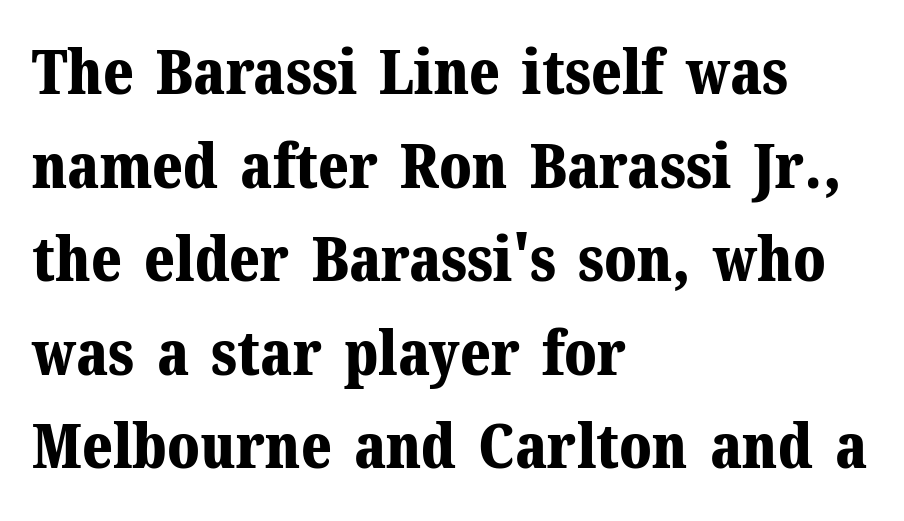
Baseline-to-baseline distance is the conventional proportion of letter height. The area under the type is left untouched. A student would call this left alignment; a typographer would say flush left, rag right. Posture: upright roman.
